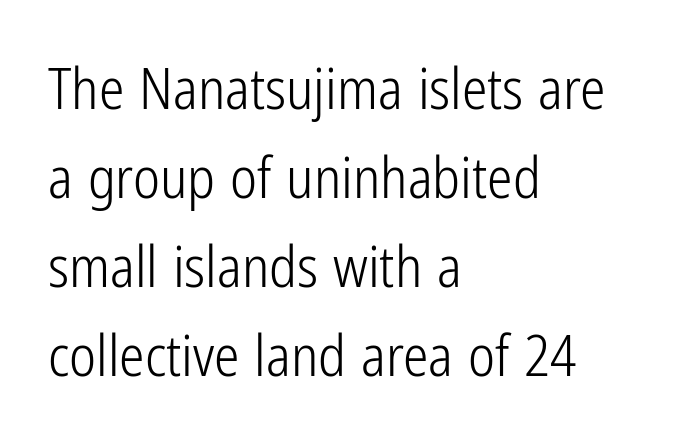
Q: Is the text bold? A: No.
Q: Is the text italic (slanted)? A: No, it is upright.
Q: Is the typeface a serif or a sans-serif typeface? A: Sans-serif.
Q: Is the text underlined? A: No.
Q: How is the paragraph aligned? A: Left-aligned.
Q: Is the spacing between letters normal or unusually wide? A: Normal.
Q: Is the spacing between lines tight, normal or loose? A: Normal.
Q: Width (condensed, normal, or wide)? A: Condensed.
Q: Stroke contrast? A: Low.
Q: x-height? A: Medium.
Q: Monospaced? A: No.
